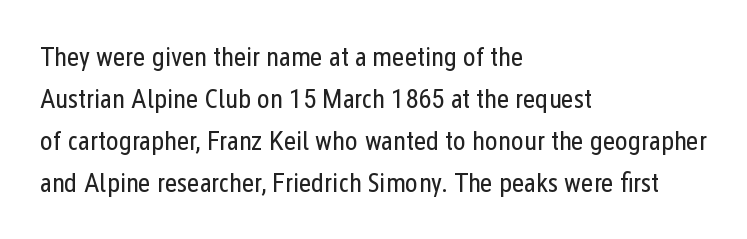
Q: Is the text bold? A: No.
Q: Is the text italic (slanted)? A: No, it is upright.
Q: Is the text underlined? A: No.
Q: How is the paragraph aligned? A: Left-aligned.
Q: Is the spacing between letters normal or unusually wide? A: Normal.
Q: Is the spacing between lines tight, normal or loose? A: Normal.
